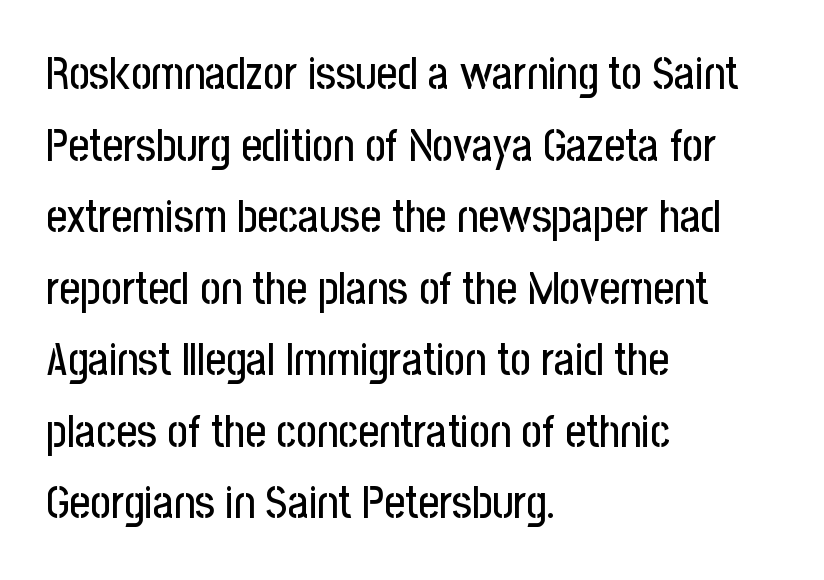
In CSS terms this would be text-align: left. Does the leading feel generous? No, just average. Unlike a traditional serif, this face leaves its strokes unadorned. Is this a fixed-width face? No — the glyphs have proportional, varying widths.
